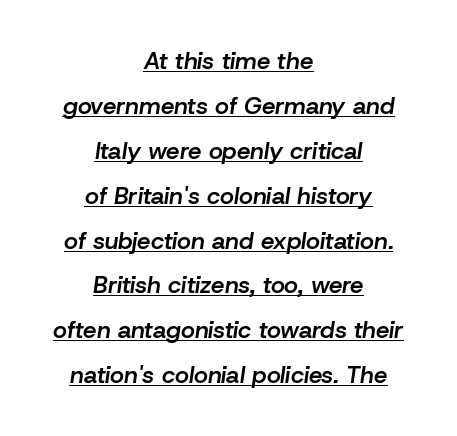
Q: Is the text bold? A: Semi-bold.
Q: Is the text italic (slanted)? A: Yes, it leans right by about 8 degrees.
Q: Is the text underlined? A: Yes.
Q: How is the paragraph aligned? A: Centered.
Q: Is the spacing between letters normal or unusually wide? A: Normal.
